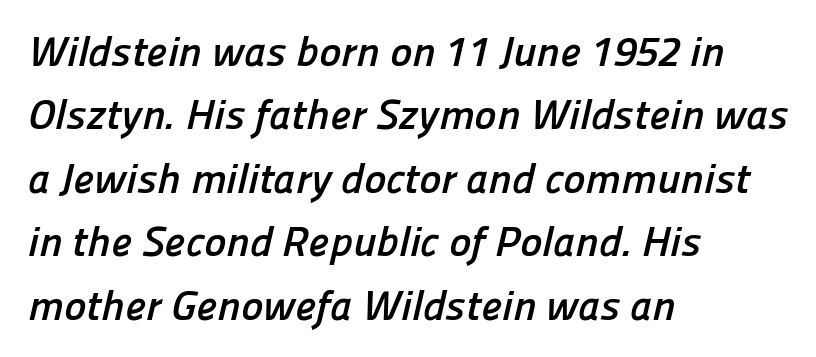
Q: Is the text bold? A: Yes.
Q: Is the typeface a serif or a sans-serif typeface? A: Sans-serif.
Q: Is the text underlined? A: No.
Q: How is the paragraph aligned? A: Left-aligned.
Q: Is the spacing between letters normal or unusually wide? A: Normal.
Q: Is the spacing between lines tight, normal or loose? A: Normal.
Q: Width (condensed, normal, or wide)? A: Normal.
Q: Stroke contrast? A: Low.
Q: x-height? A: Medium.
Q: Monospaced? A: No.
